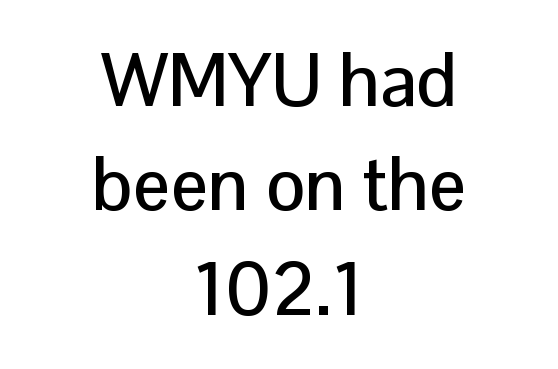
Q: Is the text italic (slanted)? A: No, it is upright.
Q: Is the typeface a serif or a sans-serif typeface? A: Sans-serif.
Q: Is the text underlined? A: No.
Q: How is the paragraph aligned? A: Centered.
Q: Is the spacing between letters normal or unusually wide? A: Normal.
Q: Is the spacing between lines tight, normal or loose? A: Normal.
Q: Width (condensed, normal, or wide)? A: Normal.
Q: Stroke contrast? A: Low.
Q: x-height? A: Medium.
Q: Monospaced? A: No.
